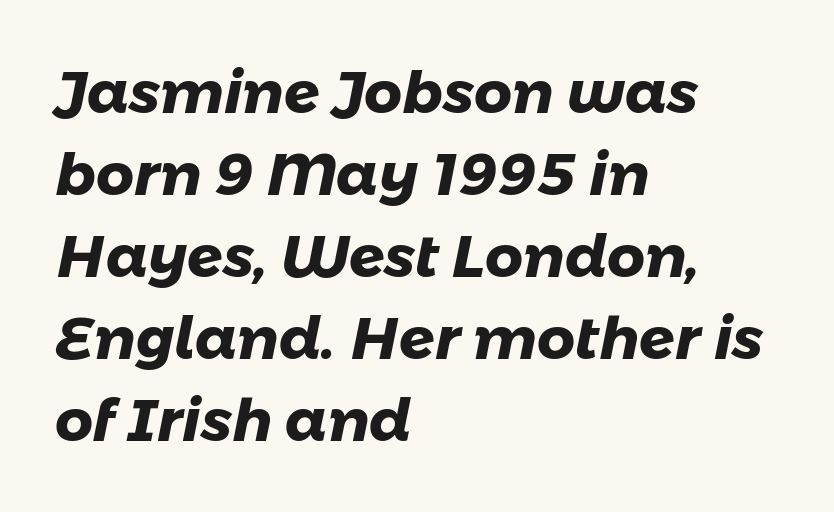
{"serif": "no", "bold": "yes", "weight": "heavy", "width": "normal", "stroke_contrast": "low", "x_height": "medium", "monospaced": "no", "underline": "no", "align": "left", "line_spacing": "normal", "line_spacing_ratio": 1.39, "letter_spacing": "normal", "letter_spacing_em": 0.0, "glyph_px": 59}
